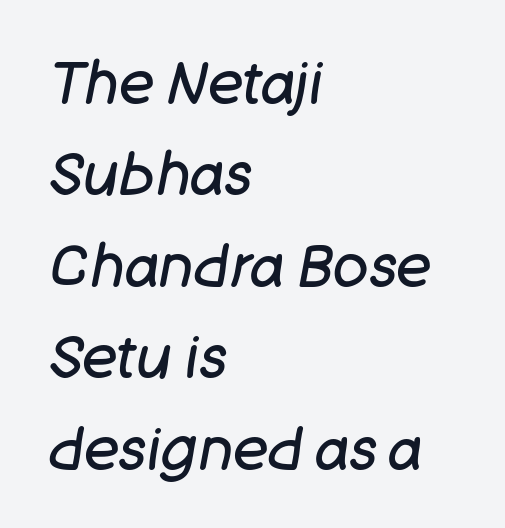
The image shows 59 px regular-weight type, italic (leaning right); set left-aligned, normal line spacing (1.55x), normal letter spacing, not underlined; low stroke contrast and a large x-height.
